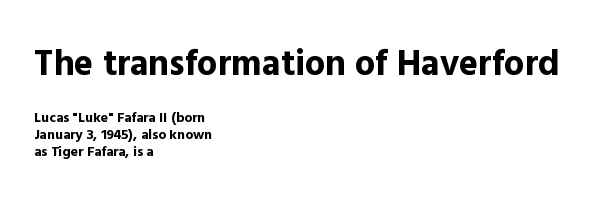
The image shows 36 px bold sans-serif type, upright; set left-aligned, line spacing 1.21x, normal letter spacing, not underlined; the first (top) block is 2.57x larger; a medium x-height.
